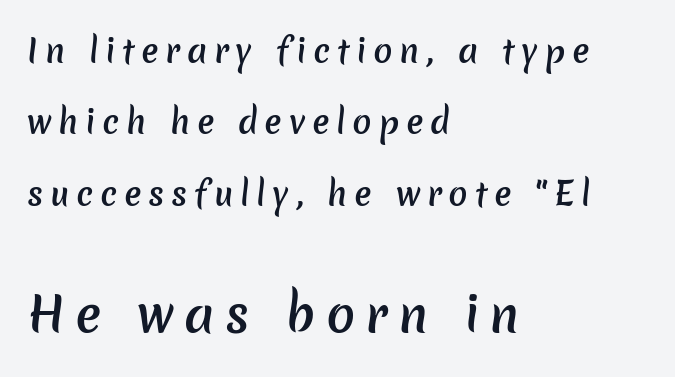
{"serif": "no", "bold": "semi", "weight": "semibold", "width": "normal", "stroke_contrast": "low", "x_height": "medium", "monospaced": "no", "underline": "no", "align": "left", "line_spacing": "loose", "line_spacing_ratio": 2.23, "letter_spacing": "wide", "letter_spacing_em": 0.21, "larger_block": "second", "size_ratio": 1.5, "glyph_px": 48}
